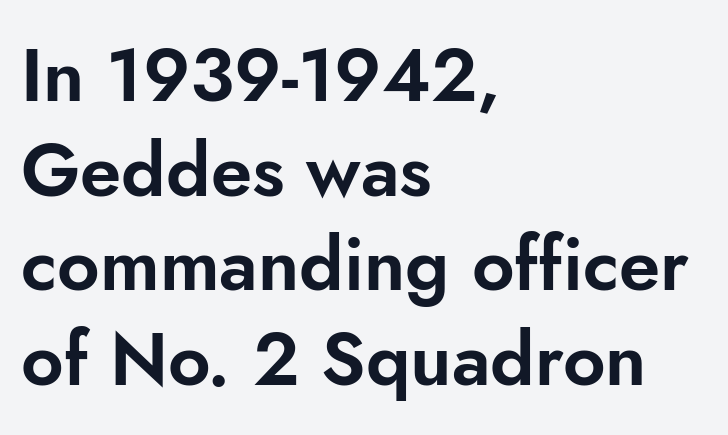
The image shows 74 px sans-serif type, upright; set left-aligned, normal line spacing (1.28x), normal letter spacing, not underlined; low stroke contrast and a small x-height.
